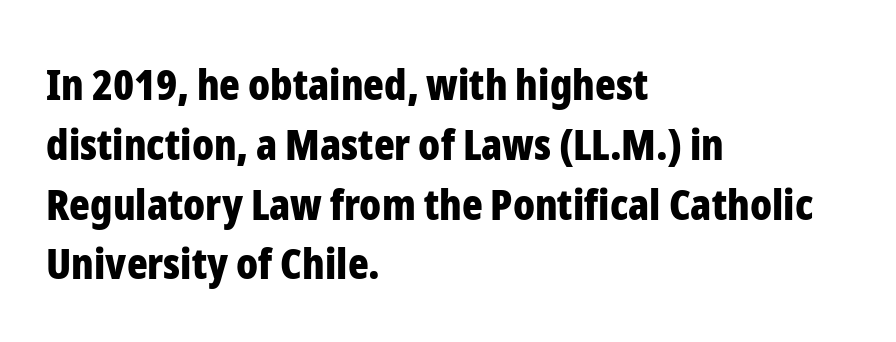
Do the characters align in a grid? No, the font is proportional. Type without underlining. Weight check: bold — yes, fully. Does the lettering tilt? It doesn't — this is upright.
